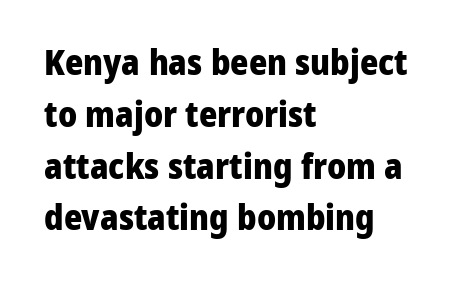
Q: Is the text bold? A: Yes.
Q: Is the text italic (slanted)? A: No, it is upright.
Q: Is the typeface a serif or a sans-serif typeface? A: Sans-serif.
Q: Is the text underlined? A: No.
Q: How is the paragraph aligned? A: Left-aligned.
Q: Is the spacing between letters normal or unusually wide? A: Normal.
Q: Is the spacing between lines tight, normal or loose? A: Normal.
Q: Width (condensed, normal, or wide)? A: Normal.
Q: Stroke contrast? A: Low.
Q: x-height? A: Medium.
Q: Monospaced? A: No.
